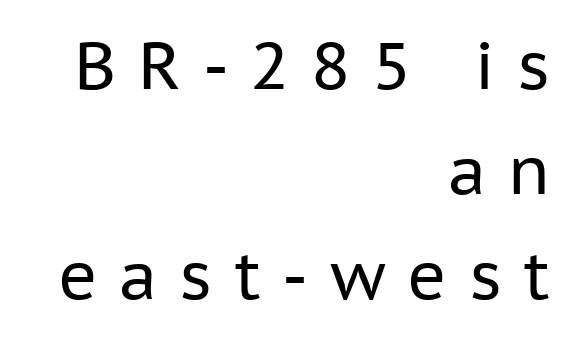
The passage shown is not bold in any degree. Vertical spacing — default. Leftover space on each line is placed entirely before the opening word. The tracking jumps out immediately: characters are airy and widely separated. Underline: absent.
